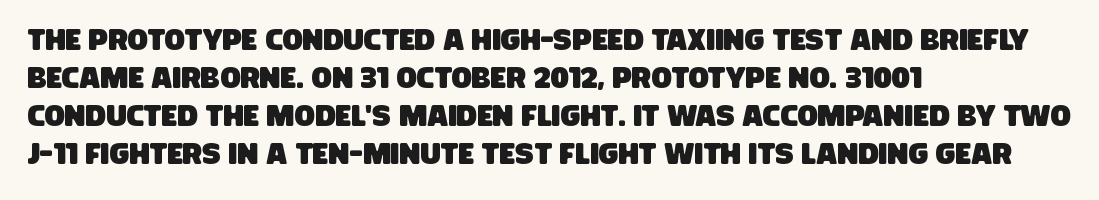
The image shows 30 px condensed sans-serif type; set left-aligned, normal line spacing (1.27x), normal letter spacing, not underlined; low stroke contrast and a large x-height.
